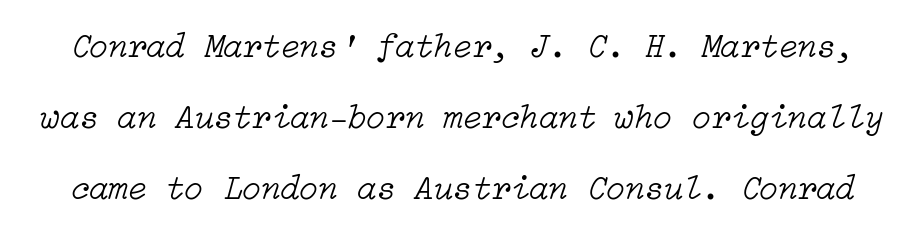
Q: Is the text bold? A: No.
Q: Is the text italic (slanted)? A: Yes, it leans right by about 15 degrees.
Q: Is the text underlined? A: No.
Q: Is the spacing between letters normal or unusually wide? A: Normal.
Q: Is the spacing between lines tight, normal or loose? A: Loose.
Q: Width (condensed, normal, or wide)? A: Normal.
Q: Stroke contrast? A: Low.
Q: x-height? A: Medium.
